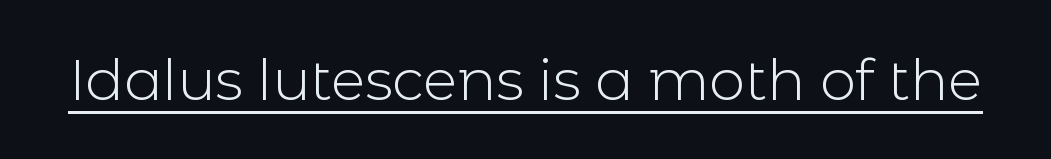
{"serif": "no", "italic": "no", "bold": "no", "weight": "light", "width": "normal", "x_height": "medium", "monospaced": "no", "underline": "yes", "letter_spacing": "normal", "letter_spacing_em": 0.0, "glyph_px": 57}
